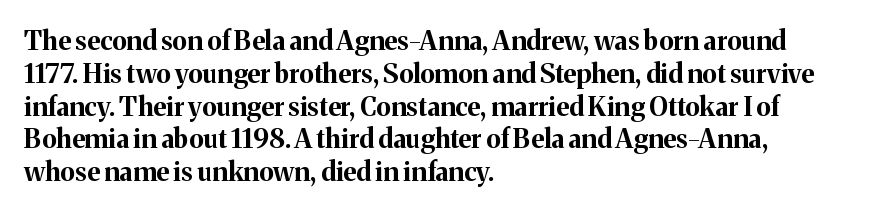
{"italic": "no", "bold": "yes", "underline": "no", "align": "left", "line_spacing": "normal", "line_spacing_ratio": 1.26, "letter_spacing": "normal", "letter_spacing_em": 0.0, "glyph_px": 26}
